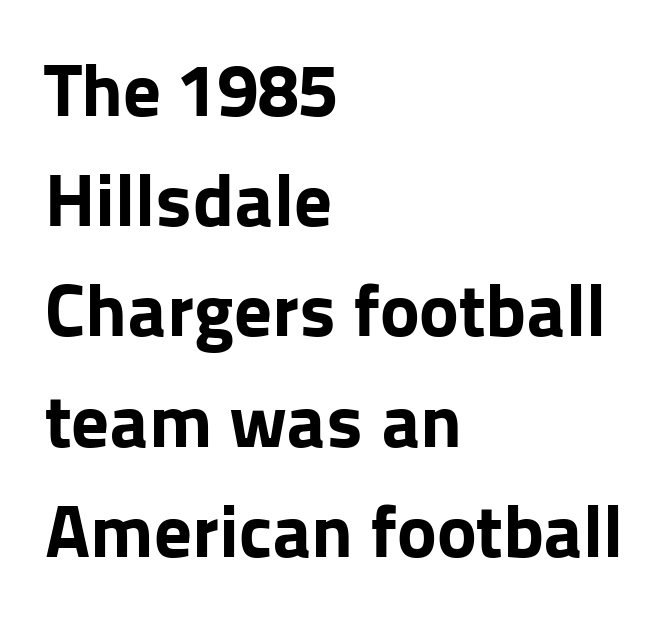
The image shows 75 px bold sans-serif type, upright; set left-aligned, normal line spacing (1.47x), normal letter spacing, not underlined; low stroke contrast and a medium x-height.
